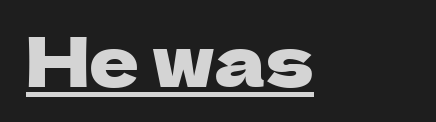
The image shows 69 px sans-serif type, upright; set left-aligned, normal letter spacing, underlined; low stroke contrast and a medium x-height.
